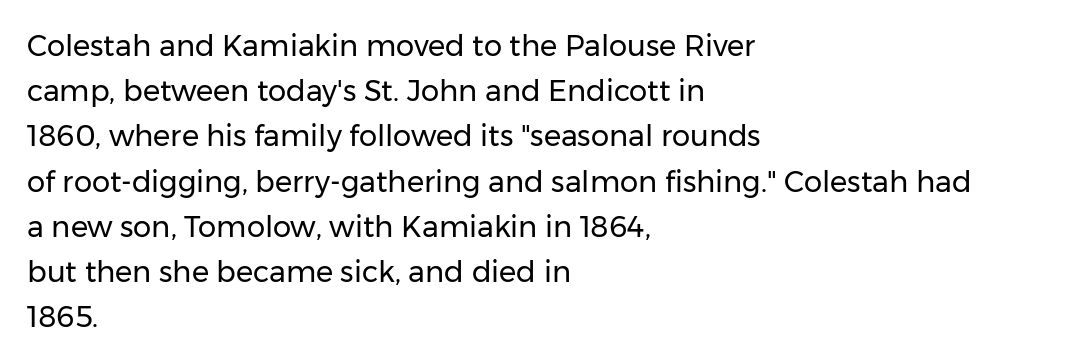
Q: Is the text bold? A: No.
Q: Is the text italic (slanted)? A: No, it is upright.
Q: Is the typeface a serif or a sans-serif typeface? A: Sans-serif.
Q: Is the text underlined? A: No.
Q: How is the paragraph aligned? A: Left-aligned.
Q: Is the spacing between letters normal or unusually wide? A: Normal.
Q: Is the spacing between lines tight, normal or loose? A: Normal.
Q: Width (condensed, normal, or wide)? A: Normal.
Q: Stroke contrast? A: Low.
Q: x-height? A: Medium.
Q: Monospaced? A: No.
